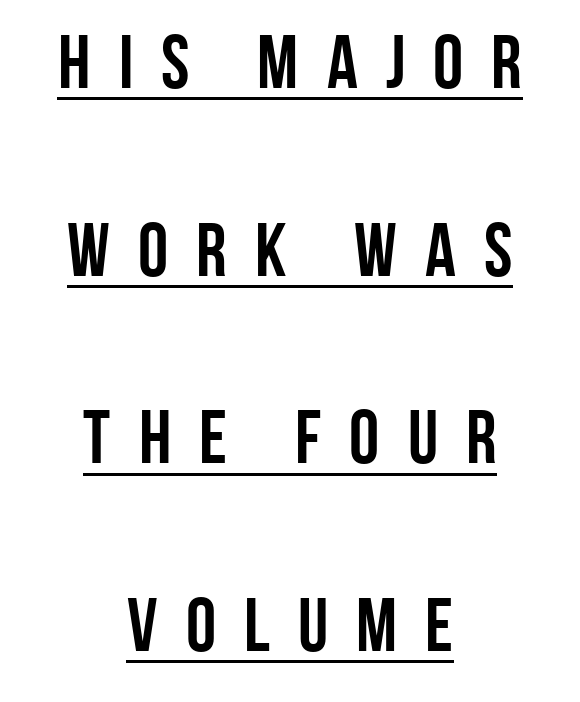
Spacing verdict: proportional, widths tailored to each character. How would I describe the line gaps? Wide and relaxed. Is the type bold? Yes — the strokes are clearly thick and heavy. These lines are centered, leaving both edges ragged.
